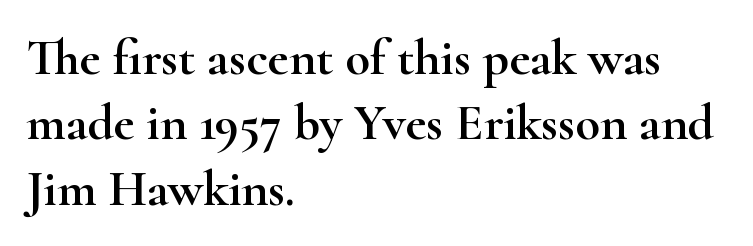
Q: Is the text italic (slanted)? A: No, it is upright.
Q: Is the typeface a serif or a sans-serif typeface? A: Serif.
Q: Is the text underlined? A: No.
Q: How is the paragraph aligned? A: Left-aligned.
Q: Is the spacing between letters normal or unusually wide? A: Normal.
Q: Is the spacing between lines tight, normal or loose? A: Normal.
Q: Width (condensed, normal, or wide)? A: Wide.
Q: Stroke contrast? A: High.
Q: x-height? A: Small.
Q: Monospaced? A: No.
